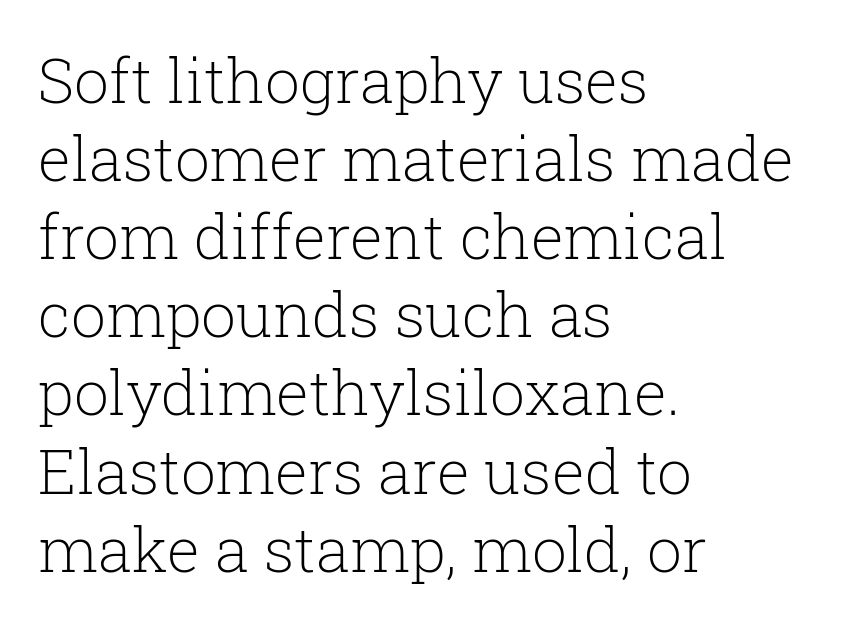
Q: Is the text bold? A: No.
Q: Is the text italic (slanted)? A: No, it is upright.
Q: Is the typeface a serif or a sans-serif typeface? A: Serif.
Q: Is the text underlined? A: No.
Q: How is the paragraph aligned? A: Left-aligned.
Q: Is the spacing between letters normal or unusually wide? A: Normal.
Q: Is the spacing between lines tight, normal or loose? A: Normal.
Q: Width (condensed, normal, or wide)? A: Normal.
Q: Stroke contrast? A: Low.
Q: x-height? A: Medium.
Q: Monospaced? A: No.
